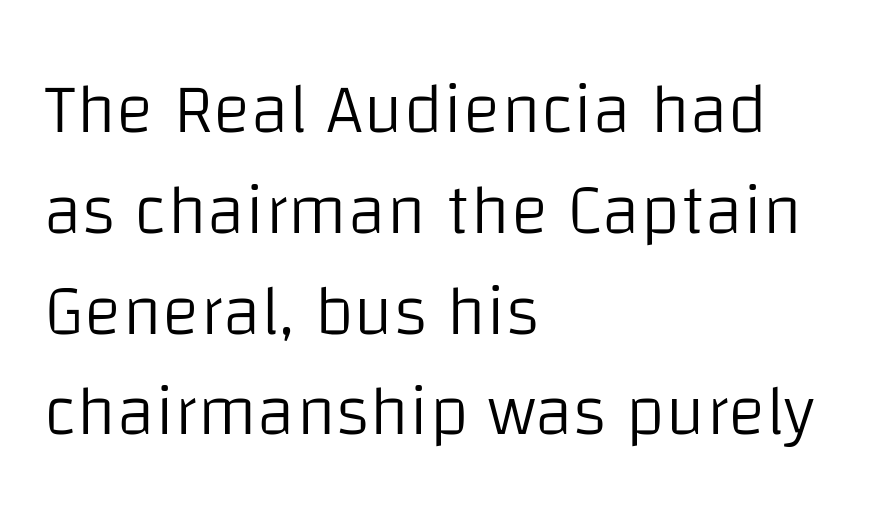
The image shows 71 px light sans-serif type, upright; set left-aligned, normal line spacing (1.42x), normal letter spacing, not underlined; low stroke contrast and a large x-height.
